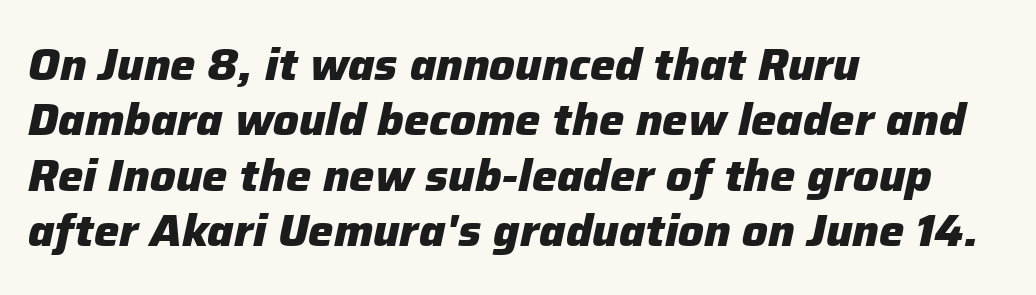
{"italic": "yes", "lean": "right", "slant_degrees": 12, "bold": "yes", "weight": "heavy", "width": "normal", "stroke_contrast": "low", "x_height": "medium", "monospaced": "no", "underline": "no", "align": "left", "line_spacing_ratio": 1.23, "letter_spacing": "normal", "letter_spacing_em": 0.0, "glyph_px": 45}
